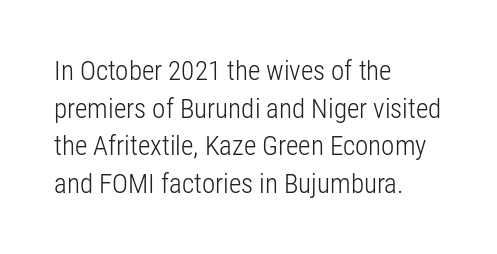
Notice how the stems are strictly vertical — no italics here. A bare baseline throughout the passage. Inter-character spacing is left at the font's built-in metrics. Vertical spacing — default. The ragged edge is on the right, which tells us the setting is flush left. The font sits on the lighter half of the weight spectrum, regular included.
